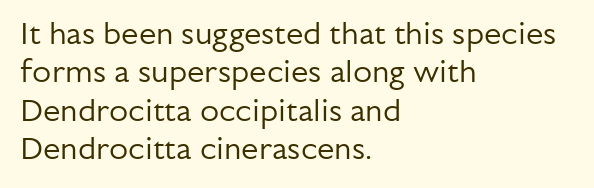
{"serif": "no", "italic": "no", "bold": "no", "weight": "regular", "width": "normal", "stroke_contrast": "low", "x_height": "medium", "monospaced": "no", "underline": "no", "align": "left", "line_spacing_ratio": 1.24, "letter_spacing": "normal", "letter_spacing_em": 0.0, "glyph_px": 31}
